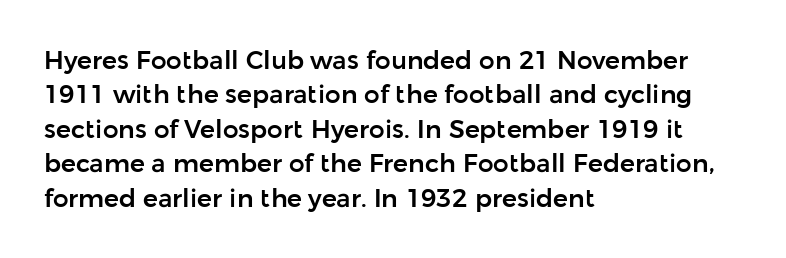
Q: Is the text italic (slanted)? A: No, it is upright.
Q: Is the text underlined? A: No.
Q: How is the paragraph aligned? A: Left-aligned.
Q: Is the spacing between letters normal or unusually wide? A: Normal.
Q: Is the spacing between lines tight, normal or loose? A: Normal.
